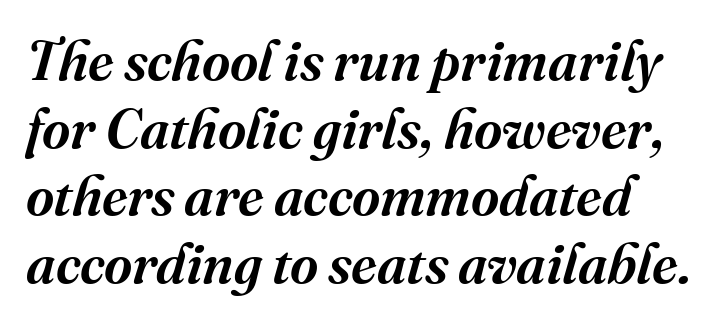
Q: Is the text italic (slanted)? A: Yes, it leans right by about 16 degrees.
Q: Is the typeface a serif or a sans-serif typeface? A: Serif.
Q: Is the text underlined? A: No.
Q: Is the spacing between letters normal or unusually wide? A: Normal.
Q: Width (condensed, normal, or wide)? A: Normal.
Q: Stroke contrast? A: Medium.
Q: x-height? A: Medium.
Q: Monospaced? A: No.
